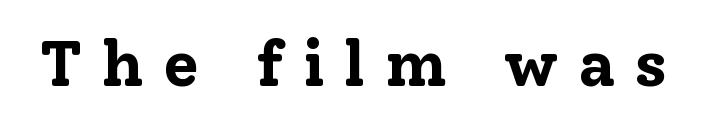
Q: Is the text bold? A: Yes.
Q: Is the text italic (slanted)? A: No, it is upright.
Q: Is the typeface a serif or a sans-serif typeface? A: Serif.
Q: Is the text underlined? A: No.
Q: Is the spacing between letters normal or unusually wide? A: Unusually wide.
Q: Width (condensed, normal, or wide)? A: Normal.
Q: Stroke contrast? A: Low.
Q: x-height? A: Medium.
Q: Monospaced? A: No.
